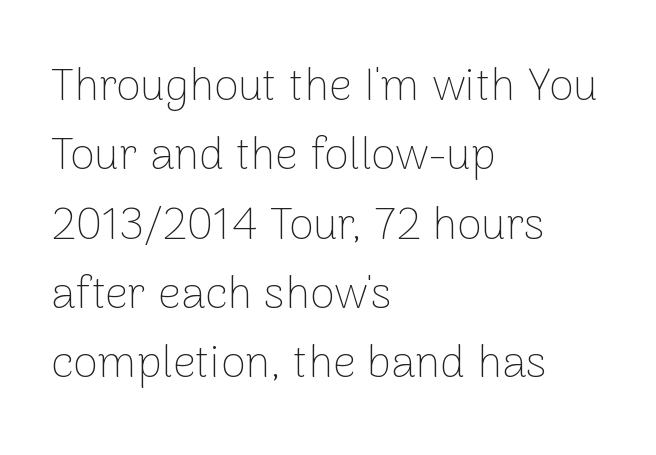
{"serif": "no", "italic": "no", "bold": "no", "weight": "thin", "width": "normal", "stroke_contrast": "low", "x_height": "medium", "monospaced": "no", "underline": "no", "align": "left", "line_spacing": "normal", "line_spacing_ratio": 1.54, "letter_spacing": "normal", "letter_spacing_em": 0.0, "glyph_px": 45}
